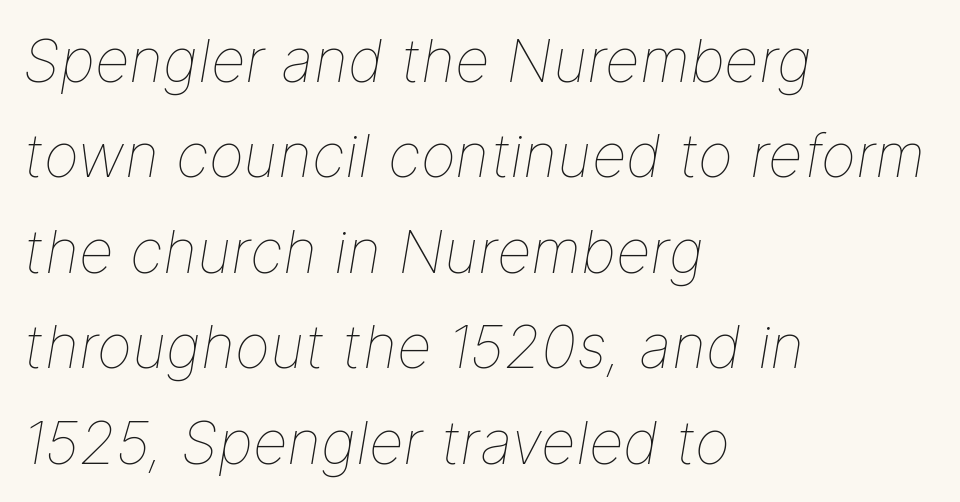
The specimen reads as italic at a glance. Glyph-to-glyph distance matches everyday printed text. The rows are spaced the way most documents space them. The compositor pushed each line to the left boundary. Check under the words: just untouched page.
